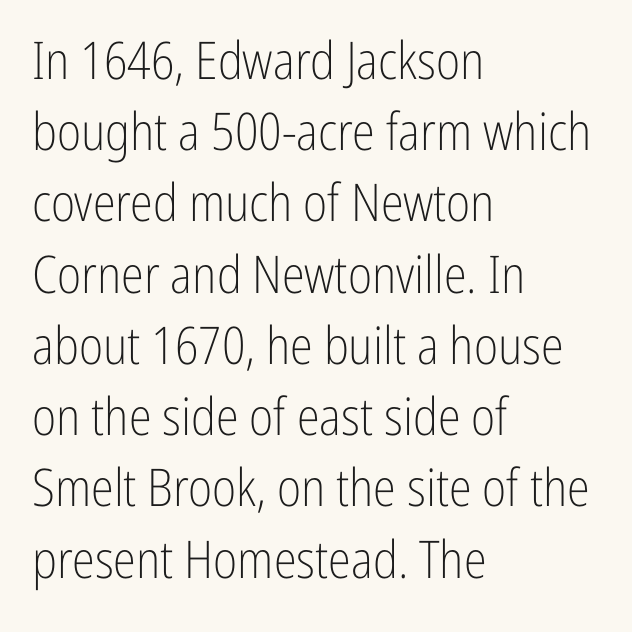
The block of text has a typical density, with ordinary space between rows. Serif or sans? Sans — the stroke terminals are bare. The axis of the letterforms is exactly vertical. Left-aligned paragraph, ragged on the right. Do the characters align in a grid? No, the font is proportional.
